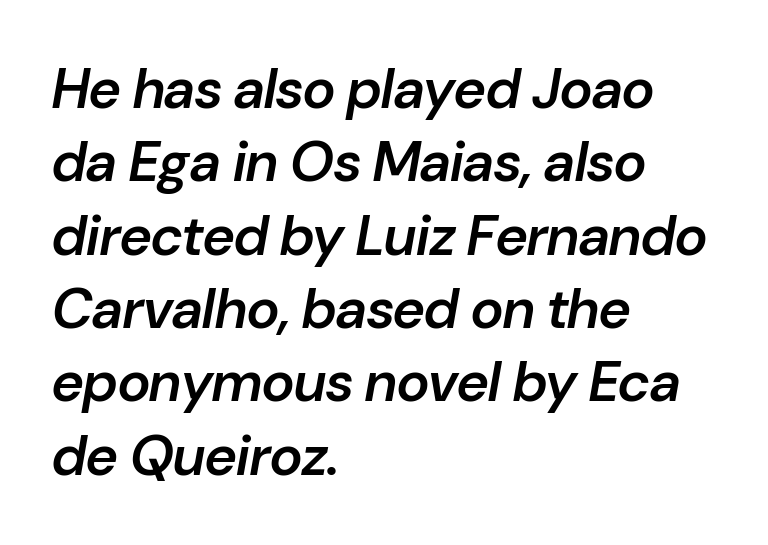
Q: Is the text bold? A: Semi-bold.
Q: Is the text italic (slanted)? A: Yes, it leans right by about 10 degrees.
Q: Is the text underlined? A: No.
Q: How is the paragraph aligned? A: Left-aligned.
Q: Is the spacing between letters normal or unusually wide? A: Normal.
Q: Is the spacing between lines tight, normal or loose? A: Normal.
Q: Width (condensed, normal, or wide)? A: Normal.
Q: Stroke contrast? A: Low.
Q: x-height? A: Medium.
Q: Monospaced? A: No.
